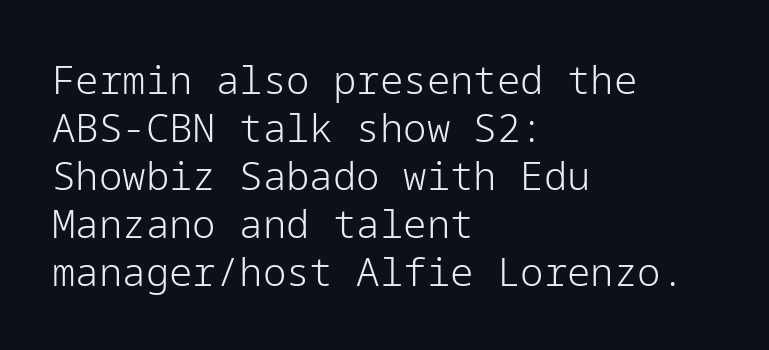
Check where the strokes stop: nothing finishes them off — pure sans. Stems here are at most as thick as an everyday book face. No italicization has been applied; the sample stays upright. Honestly, the letter spacing is just normal — you wouldn't notice it.
